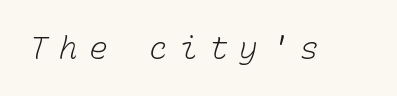
The image shows 31 px light type, monospaced; set unusually wide letter spacing (+0.37 em), not underlined; low stroke contrast and a medium x-height.
